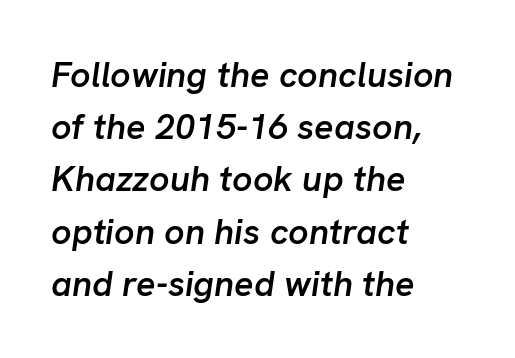
The image shows 36 px semibold type, italic (leaning right); set left-aligned, normal line spacing (1.45x), normal letter spacing, not underlined; low stroke contrast and a medium x-height.
